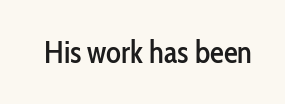
The image shows 31 px condensed sans-serif type, upright; set normal letter spacing, not underlined; low stroke contrast and a medium x-height.
